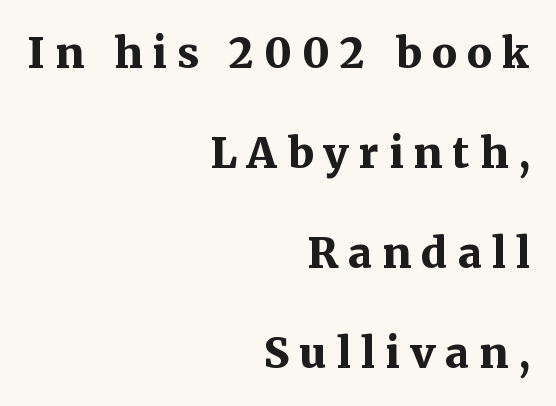
The image shows 42 px bold serif type, upright; set right-aligned, loose line spacing (2.38x), unusually wide letter spacing (+0.24 em), not underlined; medium stroke contrast and a medium x-height.
